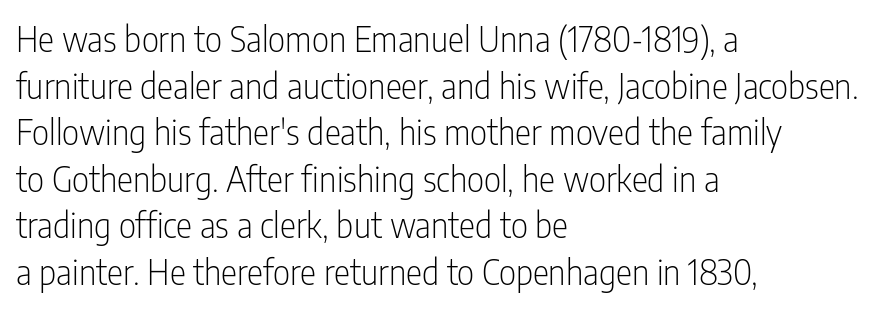
Q: Is the text bold? A: No.
Q: Is the text italic (slanted)? A: No, it is upright.
Q: Is the typeface a serif or a sans-serif typeface? A: Sans-serif.
Q: Is the text underlined? A: No.
Q: How is the paragraph aligned? A: Left-aligned.
Q: Is the spacing between letters normal or unusually wide? A: Normal.
Q: Is the spacing between lines tight, normal or loose? A: Normal.
Q: Width (condensed, normal, or wide)? A: Condensed.
Q: Stroke contrast? A: Low.
Q: x-height? A: Medium.
Q: Monospaced? A: No.
